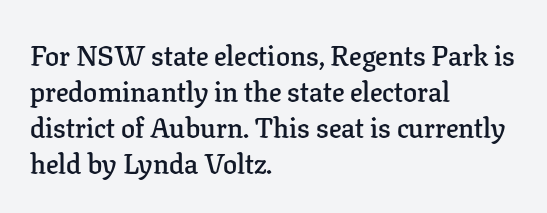
Every row of glyphs begins at an identical x-position on the left. Rendered with straight, roman letterforms. Compared with typical paragraphs, the rows here are spaced about the same. Weight check: semibold — heavier than regular, not quite bold. The letters sit at their default tracking, neither squeezed nor spread.
